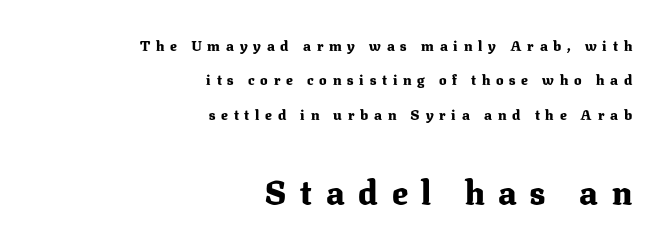
The image shows 33 px heavy serif type, upright; set right-aligned, loose line spacing (2.46x), unusually wide letter spacing (+0.41 em), not underlined; the second (bottom) block is 2.36x larger; medium stroke contrast and a medium x-height.
